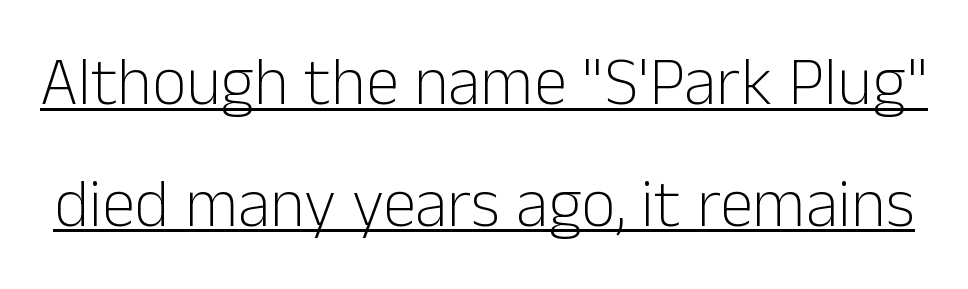
The image shows 67 px light sans-serif type, upright; set line spacing 1.82x, normal letter spacing, underlined; low stroke contrast and a medium x-height.
